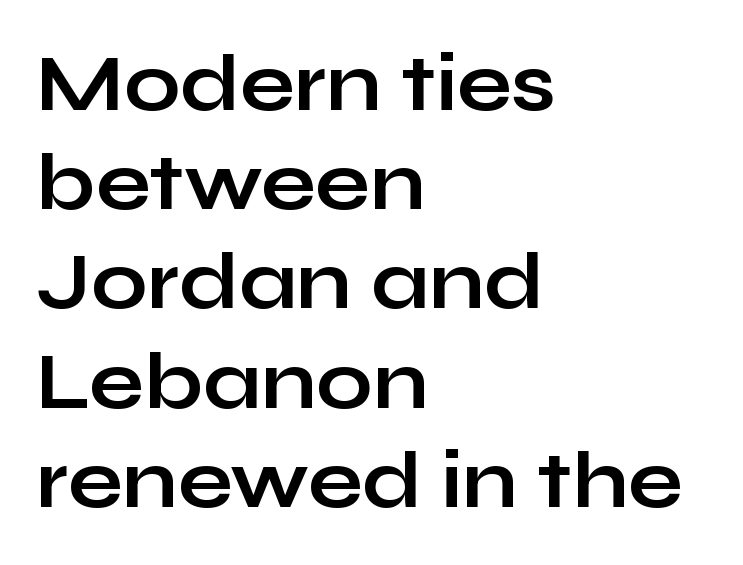
Q: Is the text bold? A: Yes.
Q: Is the text italic (slanted)? A: No, it is upright.
Q: Is the typeface a serif or a sans-serif typeface? A: Sans-serif.
Q: Is the text underlined? A: No.
Q: How is the paragraph aligned? A: Left-aligned.
Q: Is the spacing between letters normal or unusually wide? A: Normal.
Q: Width (condensed, normal, or wide)? A: Wide.
Q: Stroke contrast? A: Low.
Q: x-height? A: Medium.
Q: Monospaced? A: No.
